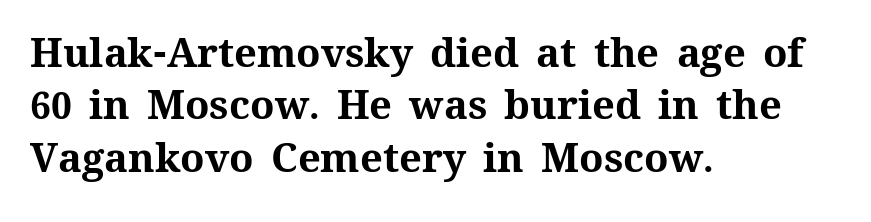
The setting favours the left margin, as ordinary paragraphs usually do. Heavy, bold letterforms. Characters remain perfectly vertical along every line. A typesetter would call this proportional, since set widths differ per character.
